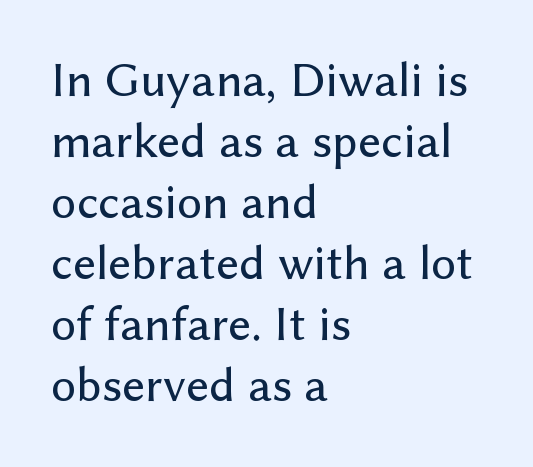
{"serif": "no", "italic": "no", "width": "normal", "stroke_contrast": "low", "x_height": "medium", "monospaced": "no", "underline": "no", "align": "left", "line_spacing_ratio": 1.22, "letter_spacing": "normal", "letter_spacing_em": 0.0, "glyph_px": 50}
